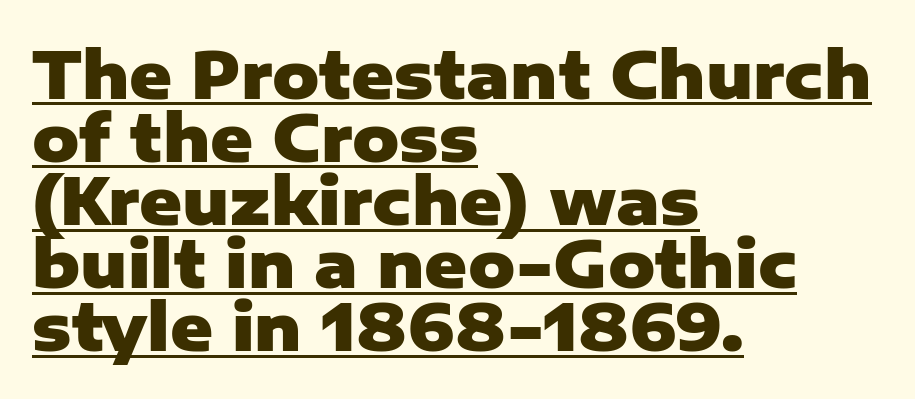
Every row of glyphs begins at an identical x-position on the left. This sample uses an upright cut, with every glyph sitting square on the baseline. Inter-character spacing is left at the font's built-in metrics. Successive baselines arrive quickly, one right under another. A typesetter would call this proportional, since set widths differ per character. Look at the bottom of the vertical strokes: they stop flat, with no serifs.
